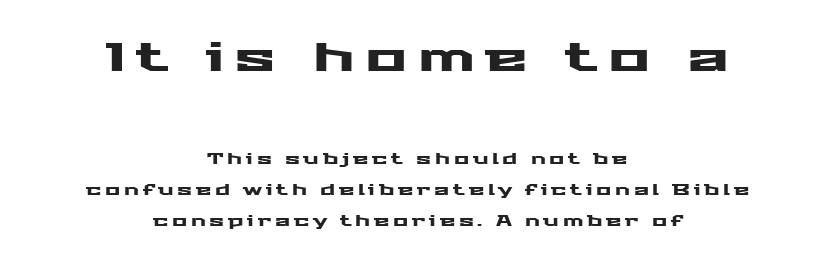
The image shows 39 px wide sans-serif type, upright; set centered, loose line spacing (2.24x), unusually wide letter spacing (+0.27 em), not underlined; the first (top) block is 2.79x larger; medium stroke contrast and a medium x-height.
